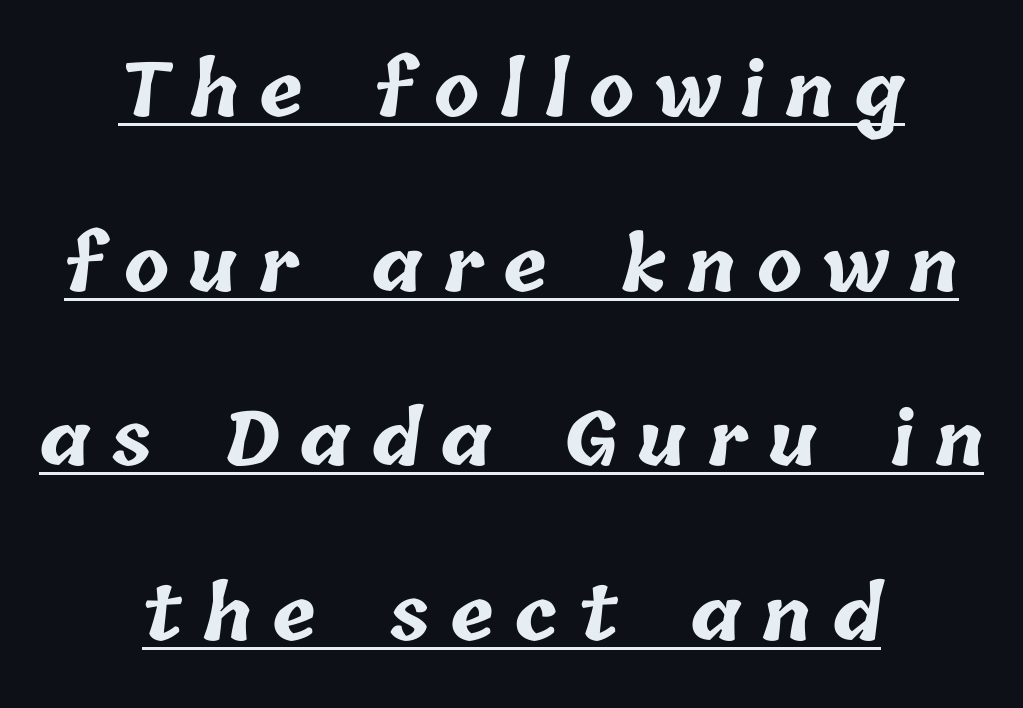
The image shows 74 px bold type; set centered, loose line spacing (2.36x), unusually wide letter spacing (+0.27 em), underlined; low stroke contrast and a medium x-height.
